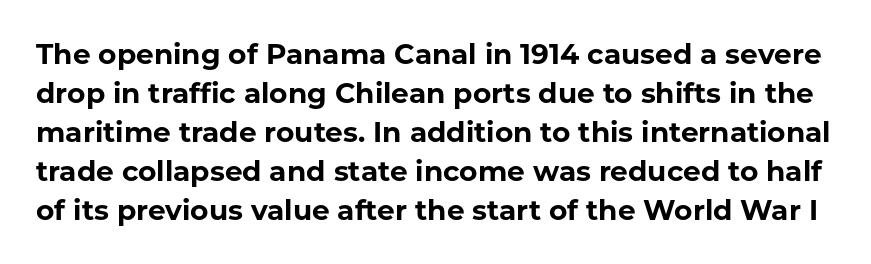
Q: Is the text bold? A: Yes.
Q: Is the text italic (slanted)? A: No, it is upright.
Q: Is the typeface a serif or a sans-serif typeface? A: Sans-serif.
Q: Is the text underlined? A: No.
Q: Is the spacing between letters normal or unusually wide? A: Normal.
Q: Is the spacing between lines tight, normal or loose? A: Normal.
Q: Width (condensed, normal, or wide)? A: Normal.
Q: Stroke contrast? A: Low.
Q: x-height? A: Medium.
Q: Monospaced? A: No.
